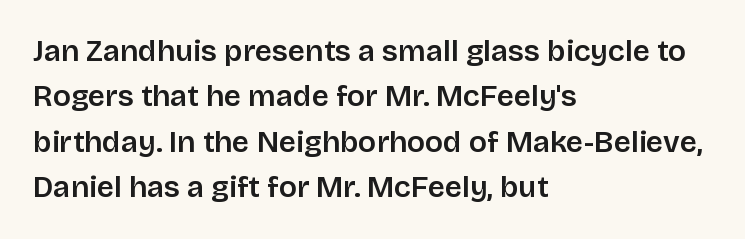
Every row of glyphs begins at an identical x-position on the left. Varying glyph widths throughout — classic text-font behaviour. The tracking reads as untouched default to a designer's eye. I'd call this a sans setting — the letters go barefoot. Type without underlining.
